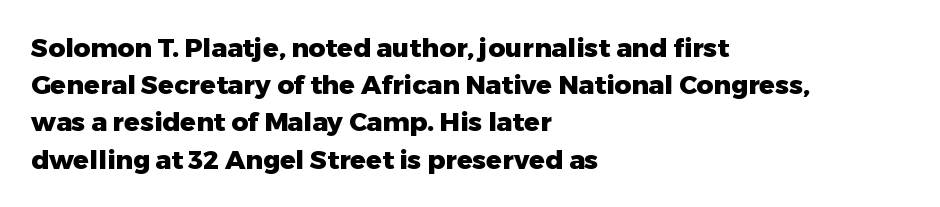
{"italic": "no", "bold": "yes", "underline": "no", "align": "left", "line_spacing": "normal", "line_spacing_ratio": 1.43, "letter_spacing": "normal", "letter_spacing_em": 0.0, "glyph_px": 26}
